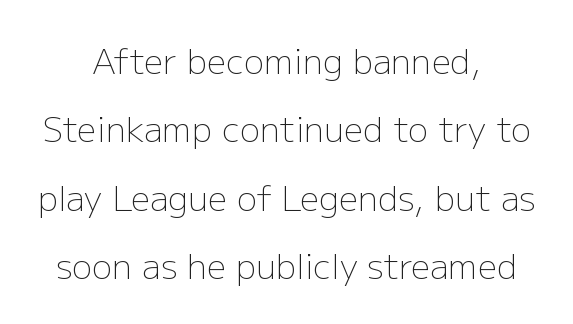
{"serif": "no", "italic": "no", "bold": "no", "weight": "light", "width": "normal", "stroke_contrast": "low", "x_height": "medium", "monospaced": "no", "underline": "no", "align": "center", "line_spacing": "loose", "line_spacing_ratio": 2.01, "letter_spacing": "normal", "letter_spacing_em": 0.0, "glyph_px": 34}
